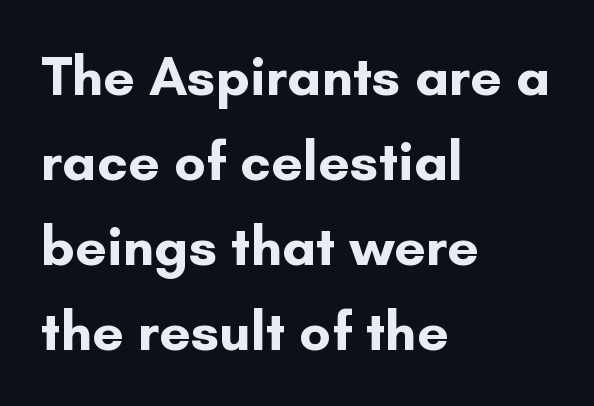
Q: Is the text bold? A: Yes.
Q: Is the text italic (slanted)? A: No, it is upright.
Q: Is the typeface a serif or a sans-serif typeface? A: Sans-serif.
Q: Is the text underlined? A: No.
Q: How is the paragraph aligned? A: Left-aligned.
Q: Is the spacing between letters normal or unusually wide? A: Normal.
Q: Is the spacing between lines tight, normal or loose? A: Normal.
Q: Width (condensed, normal, or wide)? A: Normal.
Q: Stroke contrast? A: Low.
Q: x-height? A: Small.
Q: Monospaced? A: No.
